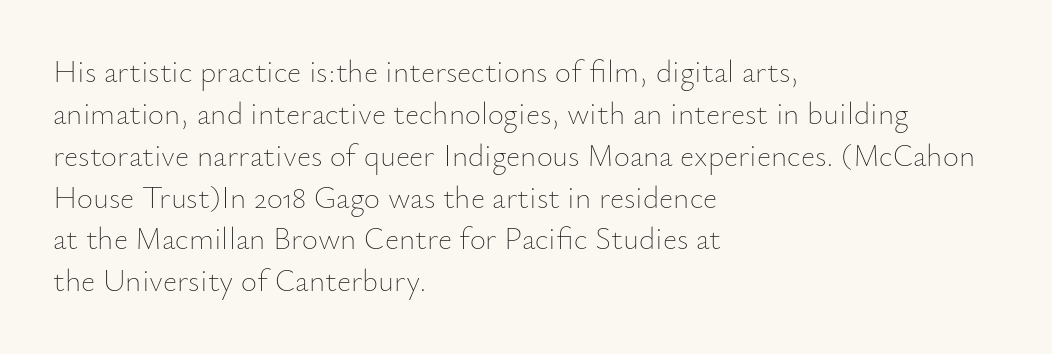
Q: Is the text bold? A: No.
Q: Is the text italic (slanted)? A: No, it is upright.
Q: Is the text underlined? A: No.
Q: How is the paragraph aligned? A: Left-aligned.
Q: Is the spacing between letters normal or unusually wide? A: Normal.
Q: Is the spacing between lines tight, normal or loose? A: Normal.
Q: Width (condensed, normal, or wide)? A: Normal.
Q: Stroke contrast? A: Low.
Q: x-height? A: Small.
Q: Monospaced? A: No.
